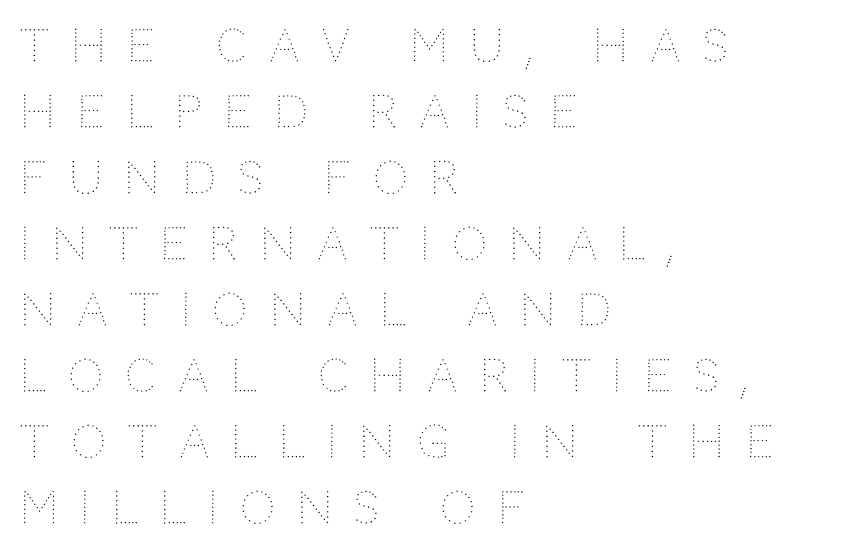
{"italic": "no", "bold": "no", "weight": "thin", "width": "normal", "stroke_contrast": "medium", "x_height": "large", "monospaced": "no", "underline": "no", "align": "left", "line_spacing": "normal", "line_spacing_ratio": 1.5, "letter_spacing": "wide", "letter_spacing_em": 0.5, "glyph_px": 44}
